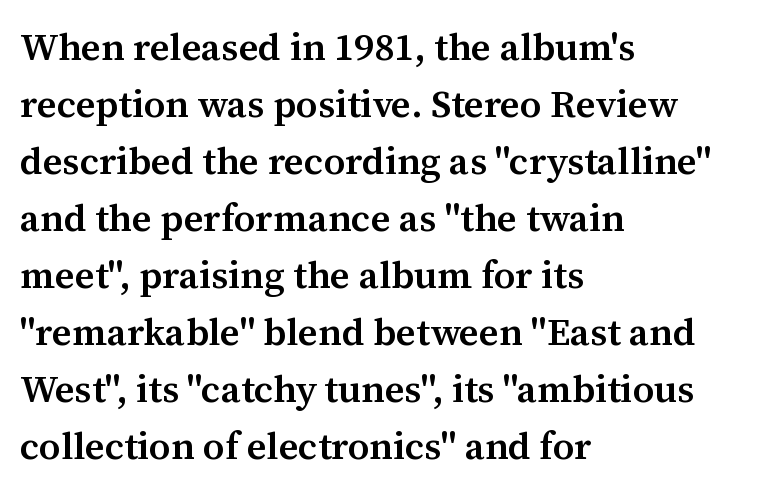
Varying glyph widths throughout — classic text-font behaviour. Type style note: has serifs. Has an underline been added? It has not. This is roman type, the default non-slanted kind. The face used here is rendered with its standard letterfit.
